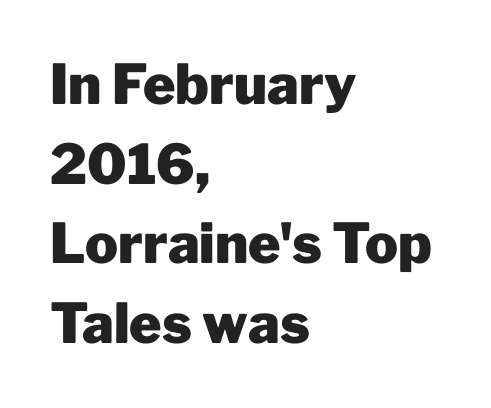
The image shows 55 px heavy sans-serif type, upright; set left-aligned, normal line spacing (1.45x), normal letter spacing, not underlined; low stroke contrast and a medium x-height.
